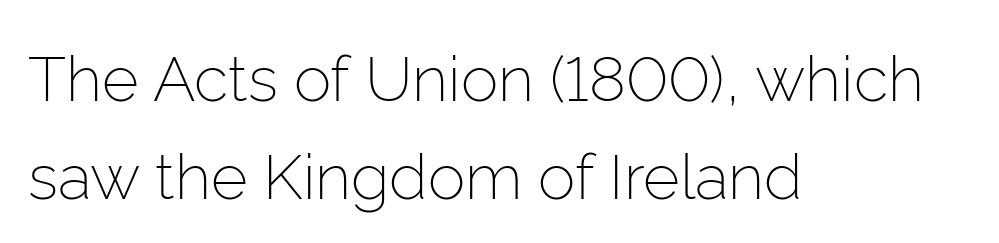
What stands out about the letter spacing? Nothing — it is the standard amount. Think standard paragraph weight, or any step lighter than that. When letters stand straight like this, we call the style roman or upright. No word sits above an underline. A sans-serif font was chosen for this passage. The rendering anchors every line to the left-hand side.
